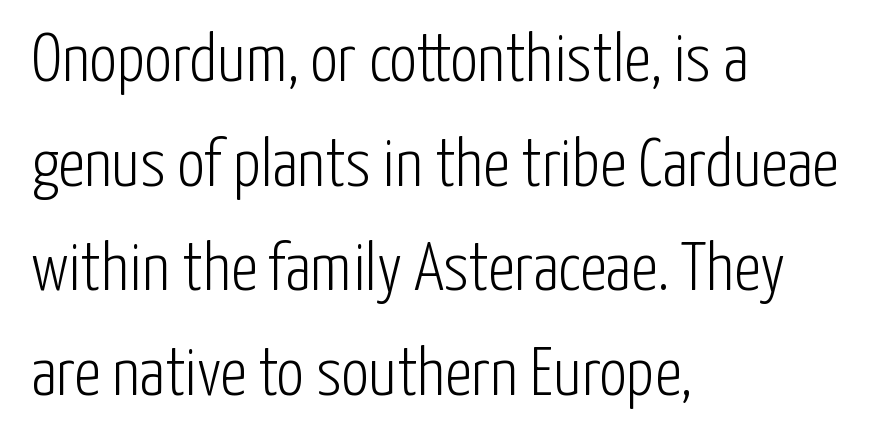
Nothing heavy about these letters — not bold at all. Serifs: no, the terminals of the letterforms are clean. The letters advance in unequal steps, a hallmark of proportional type. The horizontal fit of the characters is conventional and even. Reading down the block, your eye returns to a fixed left position each line. Ascenders rise straight up at ninety degrees.
